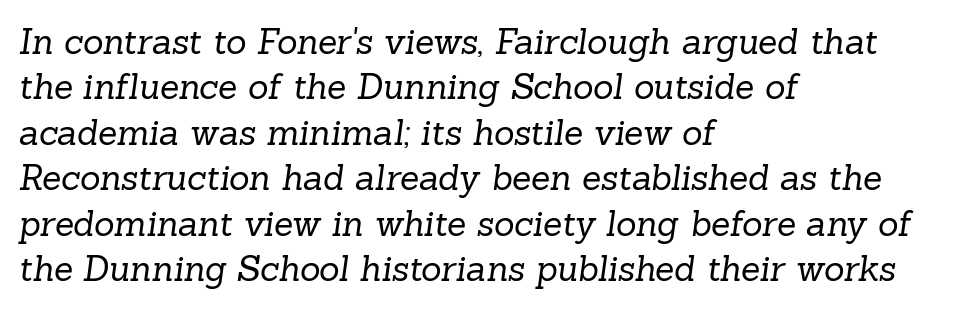
The image shows 35 px regular-weight serif type; set left-aligned, normal line spacing (1.3x), normal letter spacing, not underlined; low stroke contrast and a medium x-height.
